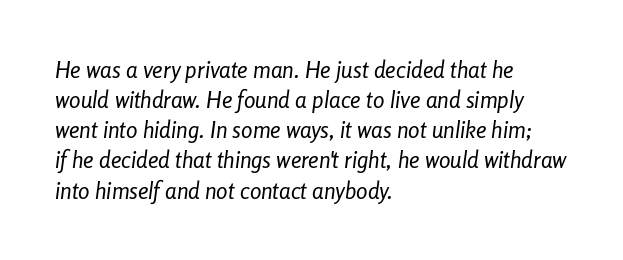
Does the copy run flush right? No — it runs flush left. Interline gaps are of average width in this sample. Observe the ordinary spacing: letters are neighbours, not strangers. The foot of each line stays bare and open.
